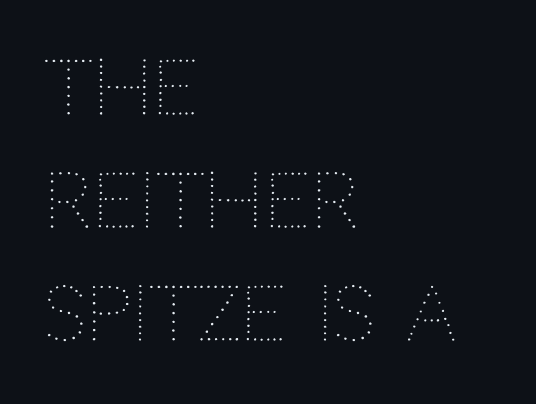
The type sits square on the baseline with zero lean. Just letters on the line, the space beneath them empty. The paragraph shown leans on its left margin. The space between consecutive lines is moderate. Looks like regular typesetting: each glyph gets only the width it needs.
